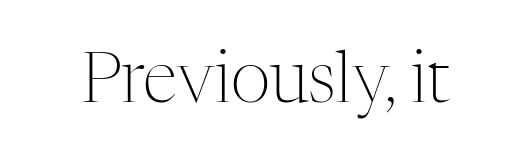
Q: Is the text bold? A: No.
Q: Is the text italic (slanted)? A: No, it is upright.
Q: Is the typeface a serif or a sans-serif typeface? A: Serif.
Q: Is the text underlined? A: No.
Q: Is the spacing between letters normal or unusually wide? A: Normal.
Q: Width (condensed, normal, or wide)? A: Normal.
Q: Stroke contrast? A: Medium.
Q: x-height? A: Medium.
Q: Monospaced? A: No.
